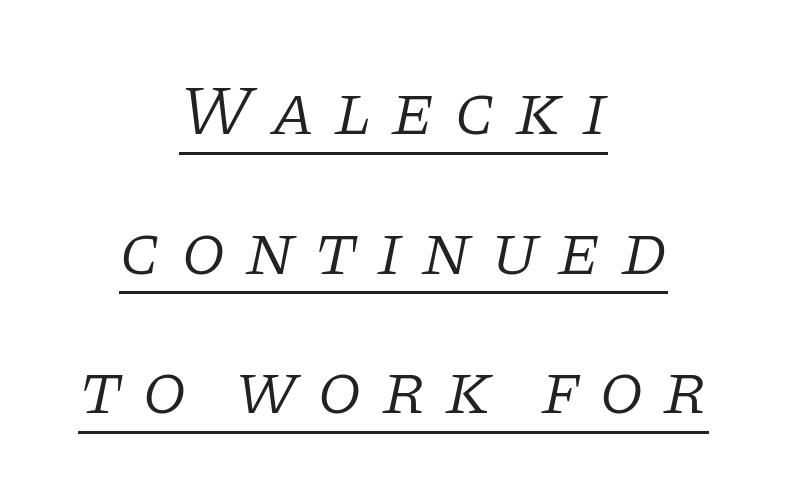
Look at the tracking — it's clearly loosened, letters drifting apart. Every word sits above its own underline. This is oblique type, the kind used for emphasis or titles. These lines are rendered in a variable-pitch font. What kind of face is this? One with serifs. Is the type heavy? It reads as light-to-regular instead.
